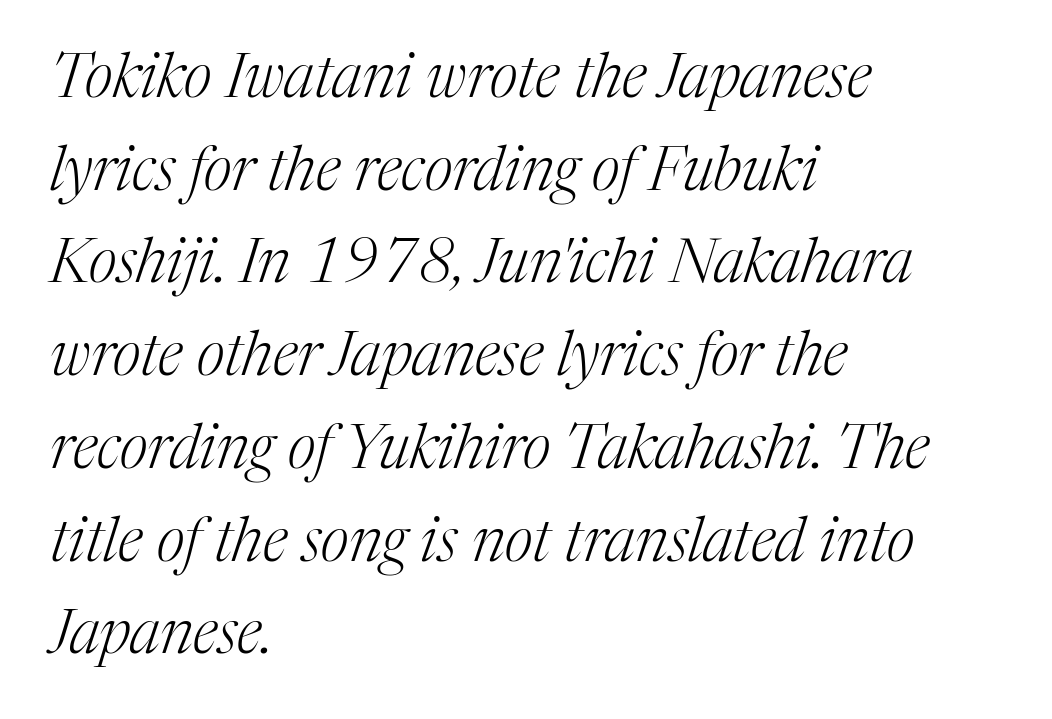
Clear beneath every line of the passage. Observe the serifs anchoring each vertical stroke in this sample. The paragraph has a hard left edge and a soft right edge. Regular leading.
